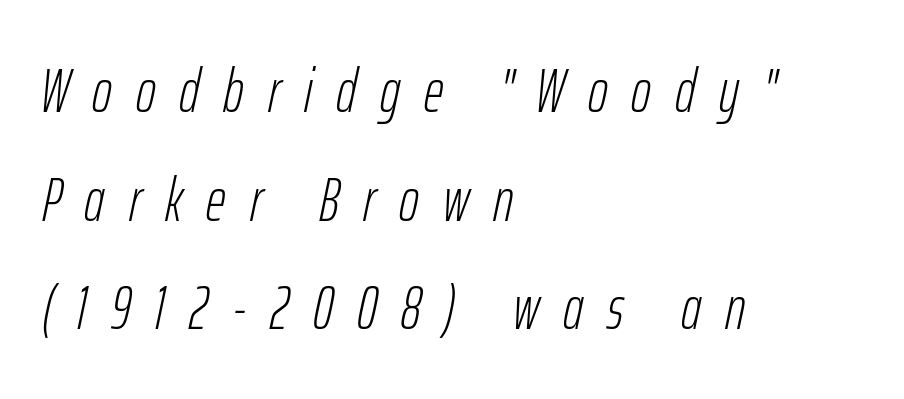
Note the varied advance widths — an 'i' is clearly narrower than an 'm'. The typography opts for an oblique posture over an upright one. Spacing between characters has been opened up far beyond the box default. Reading down the block, your eye returns to a fixed left position each line. No chunkiness to these letters — they're not bold.
